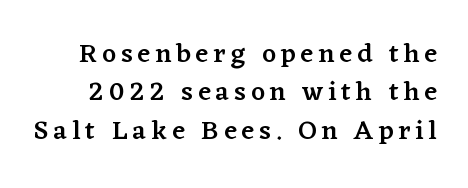
On the weight axis this lands at semibold, roughly 600. In terms of leading, this rendering sits right in the middle. Upright lettering throughout. Has an underline been added? It has not.
